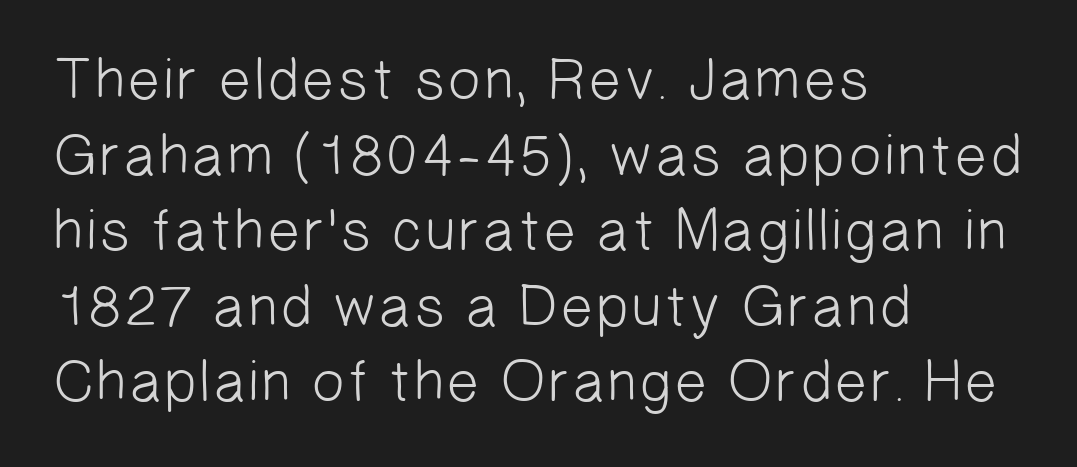
Q: Is the text bold? A: No.
Q: Is the typeface a serif or a sans-serif typeface? A: Sans-serif.
Q: Is the text underlined? A: No.
Q: How is the paragraph aligned? A: Left-aligned.
Q: Is the spacing between letters normal or unusually wide? A: Normal.
Q: Is the spacing between lines tight, normal or loose? A: Normal.
Q: Width (condensed, normal, or wide)? A: Normal.
Q: Stroke contrast? A: Low.
Q: x-height? A: Medium.
Q: Monospaced? A: No.
